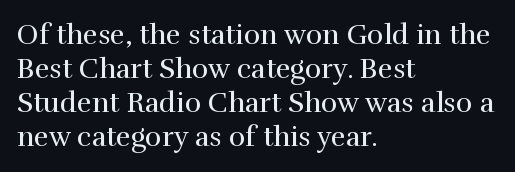
{"serif": "yes", "italic": "no", "bold": "no", "weight": "regular", "width": "normal", "x_height": "medium", "monospaced": "no", "underline": "no", "align": "left", "line_spacing_ratio": 1.21, "letter_spacing": "normal", "letter_spacing_em": 0.0, "glyph_px": 28}
